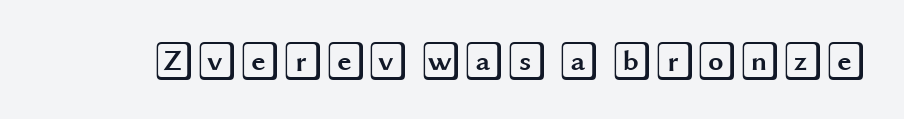
The image shows 39 px wide type, upright; set normal letter spacing, not underlined; a large x-height.
